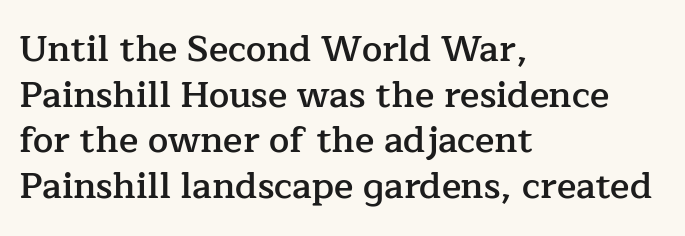
Strokes here are thickened, but only to semibold level. The space directly below the letters is spotless. Posture: straight, roman, zero tilt. The rendering anchors every line to the left-hand side.
